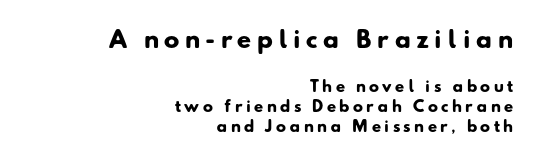
Q: Is the text bold? A: Yes.
Q: Is the text underlined? A: No.
Q: How is the paragraph aligned? A: Right-aligned.
Q: Is the spacing between letters normal or unusually wide? A: Unusually wide.
Q: Is the spacing between lines tight, normal or loose? A: Normal.
Q: Which block of text is set in a larger size, the first (top) or the second (bottom)? A: The first (top) one.
